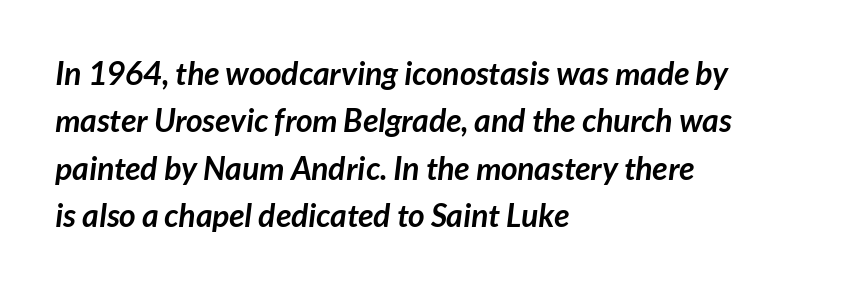
Q: Is the text bold? A: Yes.
Q: Is the typeface a serif or a sans-serif typeface? A: Sans-serif.
Q: Is the text underlined? A: No.
Q: How is the paragraph aligned? A: Left-aligned.
Q: Is the spacing between letters normal or unusually wide? A: Normal.
Q: Is the spacing between lines tight, normal or loose? A: Normal.
Q: Width (condensed, normal, or wide)? A: Normal.
Q: Stroke contrast? A: Low.
Q: x-height? A: Medium.
Q: Monospaced? A: No.
